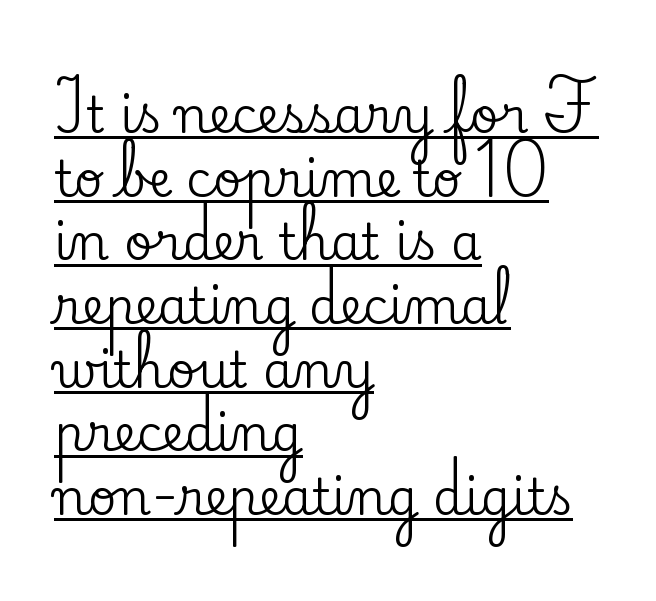
Observe the serifs anchoring each vertical stroke in this sample. The typography opts for an upright posture over an oblique one. Regarding leading, the lines here are spaced in the standard way. Honestly, the underline is the first thing you notice here. Short and long lines alike share a common starting point at left.
